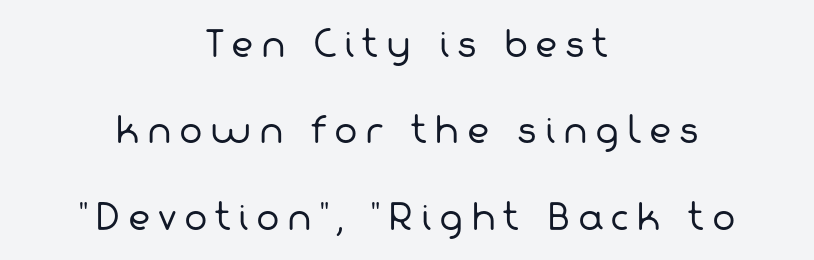
{"serif": "no", "bold": "no", "weight": "regular", "width": "normal", "stroke_contrast": "low", "x_height": "medium", "monospaced": "no", "underline": "no", "align": "center", "line_spacing": "loose", "line_spacing_ratio": 2.47, "letter_spacing": "wide", "letter_spacing_em": 0.21, "glyph_px": 35}
